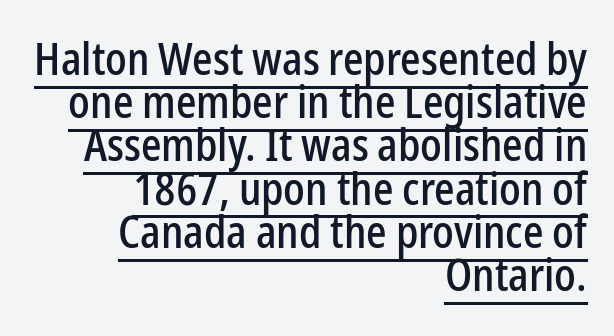
The image shows 45 px condensed sans-serif type, upright; set right-aligned, tight line spacing (0.96x), normal letter spacing, underlined; low stroke contrast and a medium x-height.
